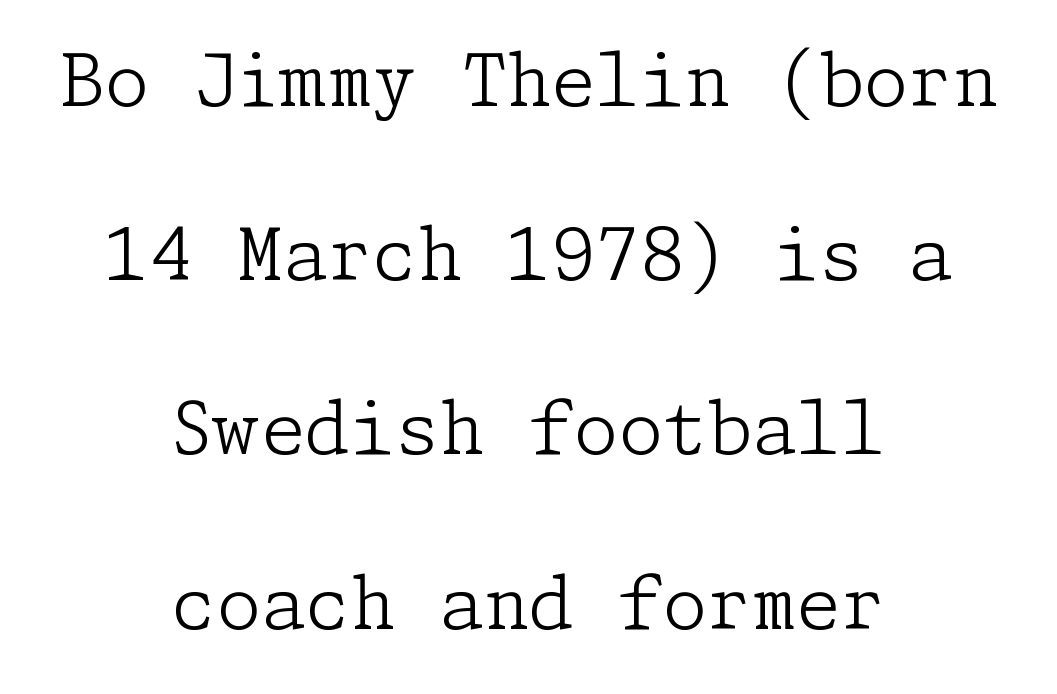
The image shows 72 px light serif type, upright; set centered, loose line spacing (2.42x), normal letter spacing, not underlined; low stroke contrast and a medium x-height.
